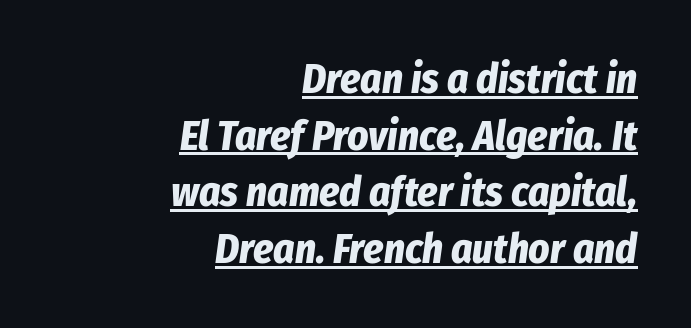
How are the letters spaced? Ordinarily, with no added tracking. Posture: slanted. Heft: maximum for text — a bold. In terms of leading, this rendering sits right in the middle. Looks like regular typesetting: each glyph gets only the width it needs. Beneath each row of characters lies a ruled line.
